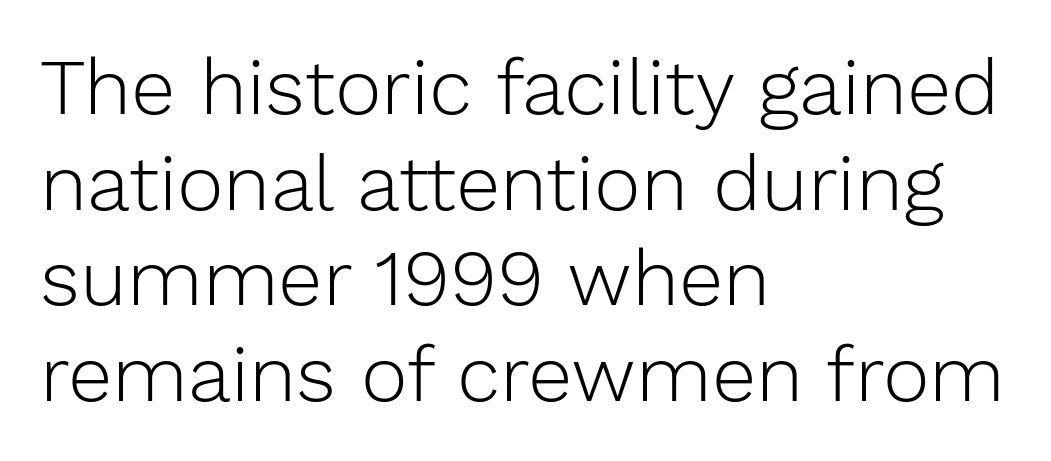
Q: Is the text bold? A: No.
Q: Is the text italic (slanted)? A: No, it is upright.
Q: Is the typeface a serif or a sans-serif typeface? A: Sans-serif.
Q: Is the text underlined? A: No.
Q: How is the paragraph aligned? A: Left-aligned.
Q: Is the spacing between letters normal or unusually wide? A: Normal.
Q: Width (condensed, normal, or wide)? A: Normal.
Q: Stroke contrast? A: Low.
Q: x-height? A: Medium.
Q: Monospaced? A: No.
